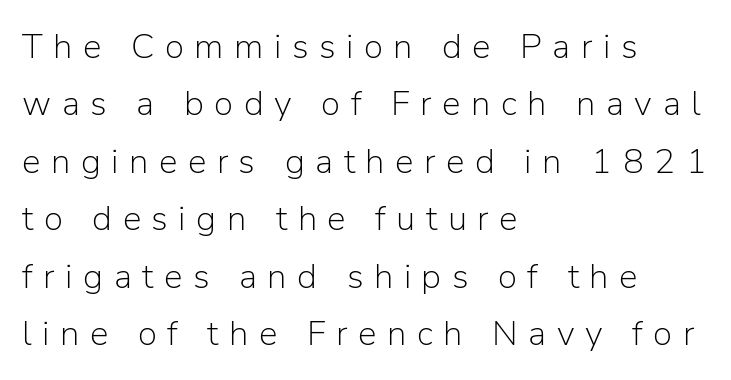
Q: Is the text bold? A: No.
Q: Is the text italic (slanted)? A: No, it is upright.
Q: Is the typeface a serif or a sans-serif typeface? A: Sans-serif.
Q: Is the text underlined? A: No.
Q: How is the paragraph aligned? A: Left-aligned.
Q: Is the spacing between letters normal or unusually wide? A: Unusually wide.
Q: Is the spacing between lines tight, normal or loose? A: Normal.
Q: Width (condensed, normal, or wide)? A: Normal.
Q: Stroke contrast? A: Low.
Q: x-height? A: Medium.
Q: Monospaced? A: No.
